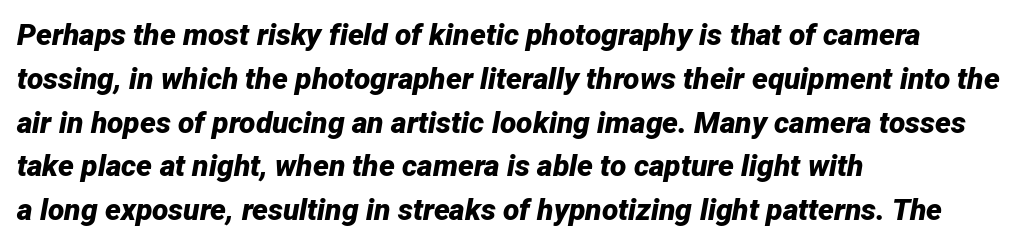
The image shows 30 px bold type, italic (leaning right); set left-aligned, normal line spacing (1.46x), normal letter spacing, not underlined; low stroke contrast and a medium x-height.
